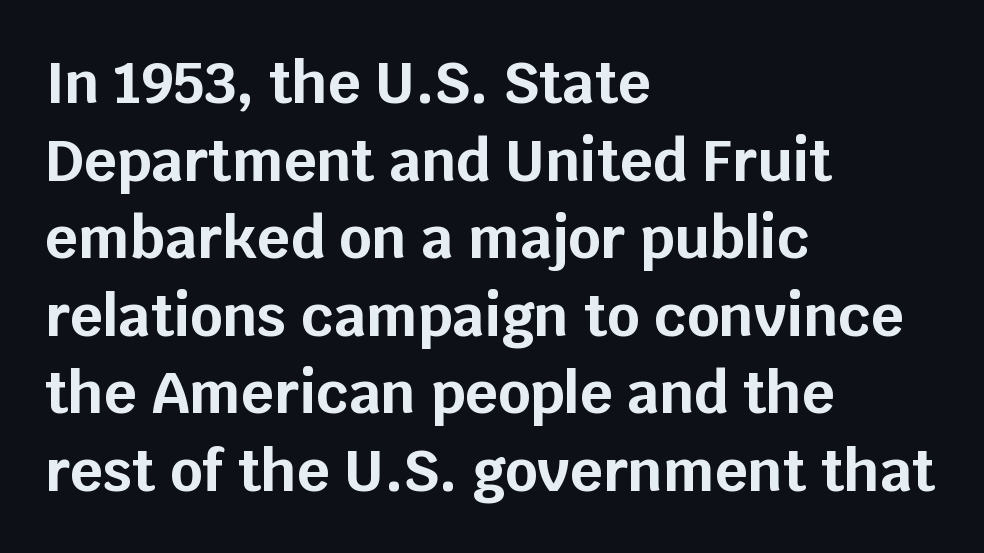
The image shows 57 px bold sans-serif type, upright; set left-aligned, normal line spacing (1.36x), normal letter spacing, not underlined; low stroke contrast and a large x-height.
